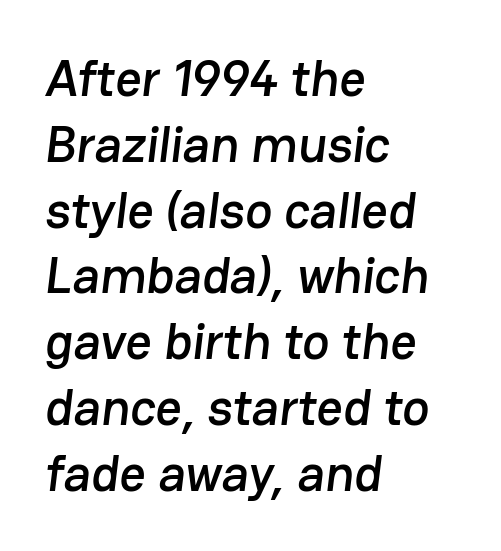
I'd call this a sans setting — the letters go barefoot. The passage is arranged the way most books set body copy — flush left. Looks like regular typesetting: each glyph gets only the width it needs. Check under the words: just untouched page.
